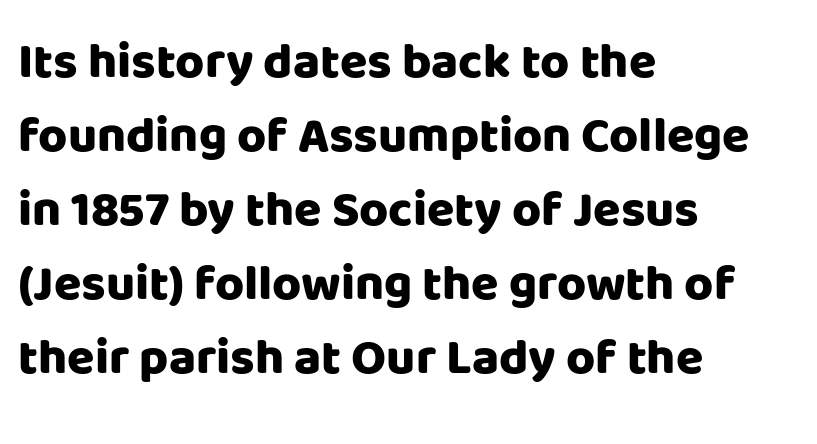
The image shows 50 px heavy sans-serif type, upright; set left-aligned, normal line spacing (1.48x), normal letter spacing, not underlined; low stroke contrast and a large x-height.
